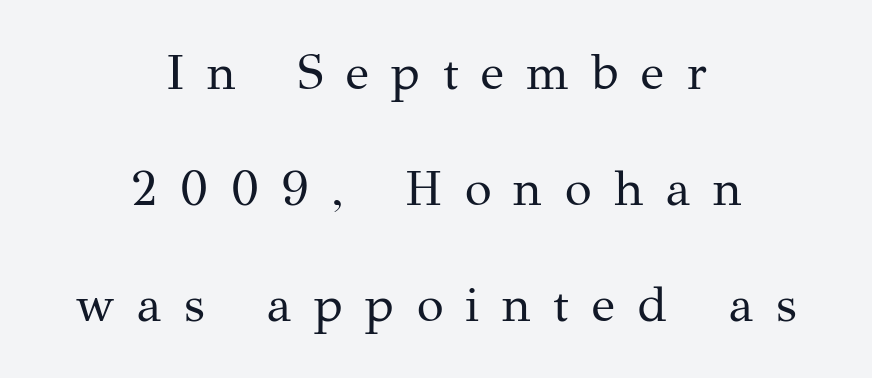
{"serif": "yes", "italic": "no", "bold": "no", "weight": "regular", "width": "normal", "stroke_contrast": "medium", "x_height": "medium", "monospaced": "no", "underline": "no", "align": "center", "line_spacing": "loose", "line_spacing_ratio": 2.37, "letter_spacing": "wide", "letter_spacing_em": 0.46, "glyph_px": 49}
